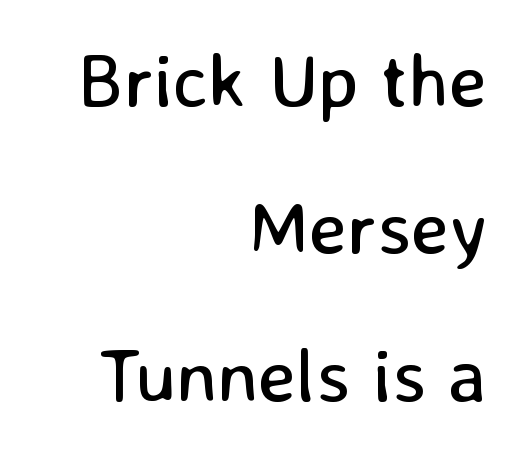
The lettering stays uniformly vertical, giving the passage a roman look. These glyphs show unthickened strokes, regular width or finer. Descenders are the only things crossing below the line. Typeset ragged left — the right edge is the straight one. Looks like regular typesetting: each glyph gets only the width it needs.
